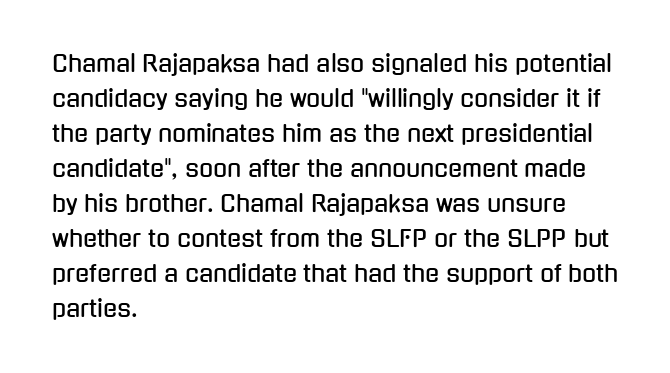
{"italic": "no", "underline": "no", "align": "left", "line_spacing": "normal", "line_spacing_ratio": 1.52, "letter_spacing": "normal", "letter_spacing_em": 0.0, "glyph_px": 23}
